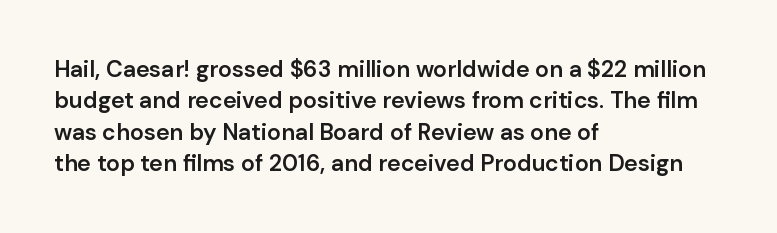
Type without underlining. Compared with an ordinary text face, these strokes are moderately heavier — a semibold. A typesetter would call this zero additional tracking. The vertical gap from one line to the next is medium.
